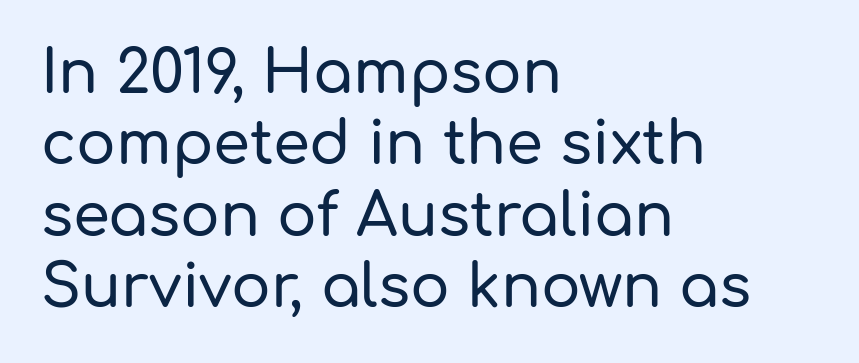
The image shows 59 px sans-serif type, upright; set left-aligned, line spacing 1.21x, normal letter spacing, not underlined; low stroke contrast and a medium x-height.
